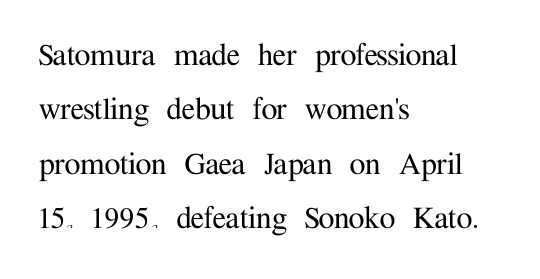
Line spacing here is normal. The lettering stays uniformly vertical, giving the passage a roman look. Quick note: underline off. The letters advance in unequal steps, a hallmark of proportional type.
